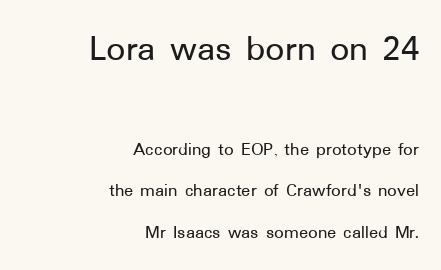
The image shows 38 px sans-serif type, upright; set right-aligned, loose line spacing (2.19x), normal letter spacing, not underlined; the first (top) block is 2.0x larger; low stroke contrast and a medium x-height.
